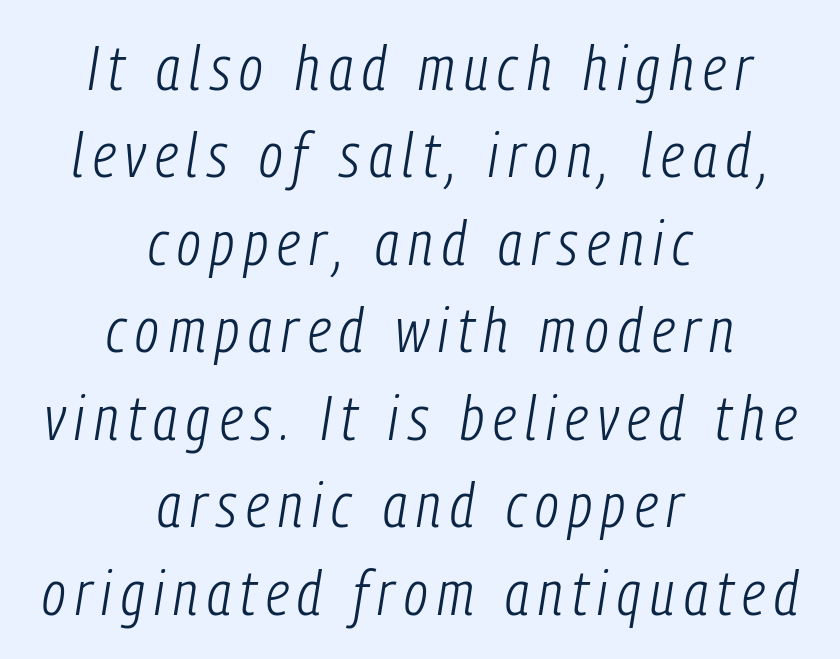
Q: Is the text bold? A: No.
Q: Is the text italic (slanted)? A: Yes, it leans right by about 9 degrees.
Q: Is the text underlined? A: No.
Q: How is the paragraph aligned? A: Centered.
Q: Is the spacing between lines tight, normal or loose? A: Normal.
Q: Width (condensed, normal, or wide)? A: Condensed.
Q: Stroke contrast? A: Low.
Q: x-height? A: Medium.
Q: Monospaced? A: No.
